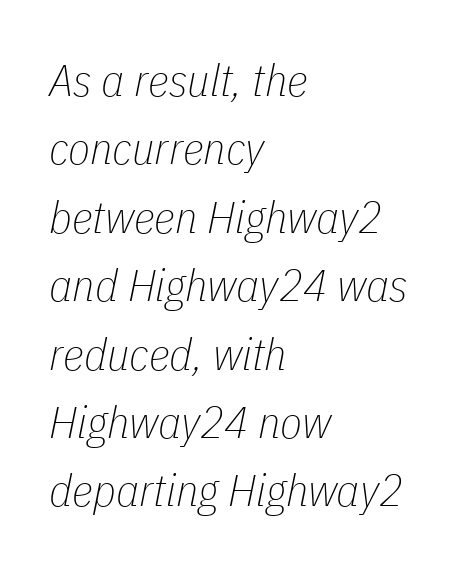
Regarding leading, the lines here are spaced in the standard way. Quick note: italic. Descender tails drop into unmarked territory. Inter-character spacing is left at the font's built-in metrics. Caption: face not bold, strokes unweighted.
